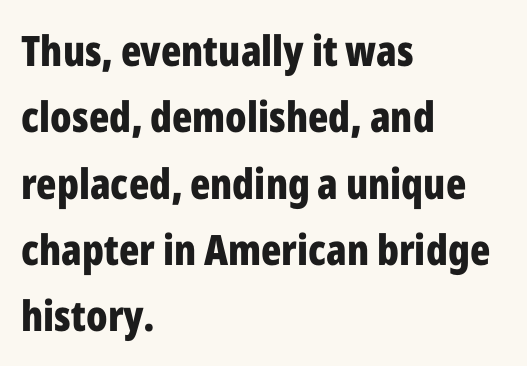
The paragraph has a hard left edge and a soft right edge. These lines were composed using upright roman letters. This is sans-serif lettering, the kind often seen on screens and signage. The typesetting leans heavy: a genuine bold. Whoever set this chose a conventional vertical rhythm.
